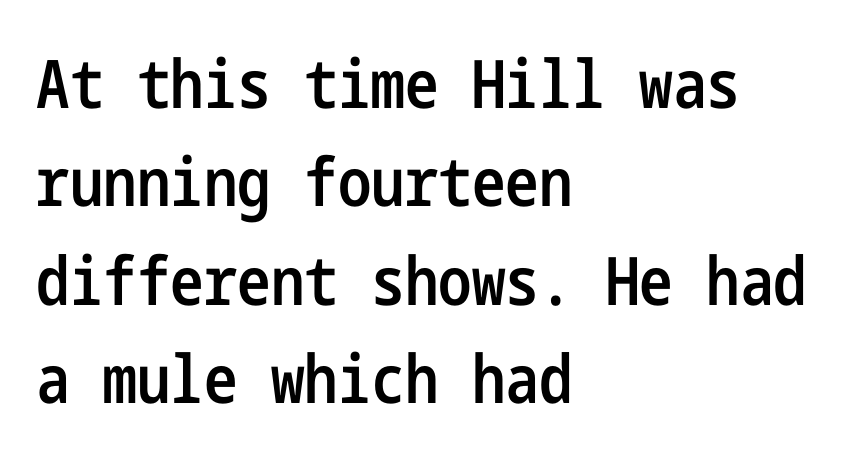
Evenly set lines give the paragraph a standard silhouette. Nope, not italic — everything's standing straight. Short and long lines alike share a common starting point at left. Semibold letterforms, between regular and bold.
